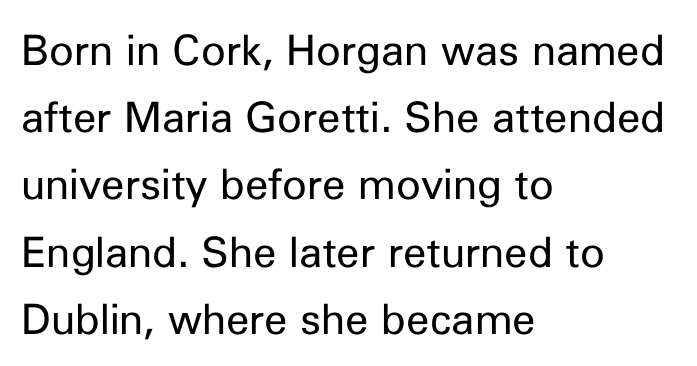
The image shows 42 px regular-weight sans-serif type, upright; set left-aligned, normal line spacing (1.6x), normal letter spacing, not underlined; low stroke contrast and a medium x-height.
